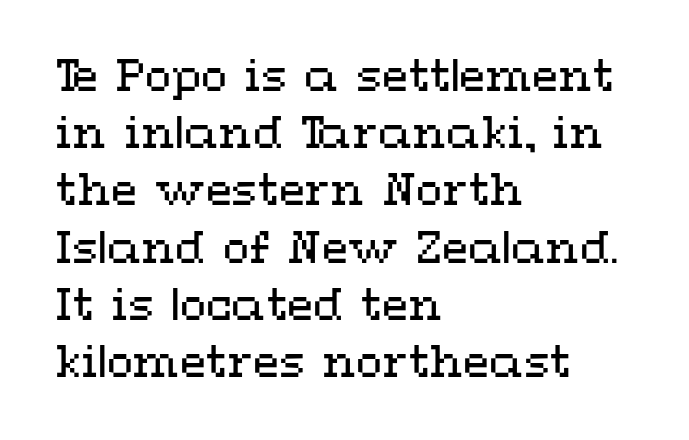
The image shows 43 px regular-weight, wide type, upright; set left-aligned, normal line spacing (1.33x), normal letter spacing, not underlined; medium stroke contrast and a medium x-height.
